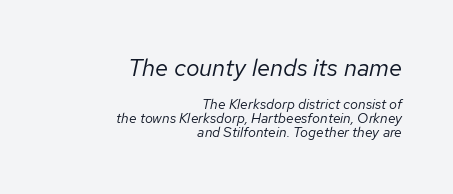
The image shows 24 px text type, italic (leaning right); set right-aligned, tight line spacing (1.0x), normal letter spacing, not underlined; the first (top) block is 1.71x larger.
